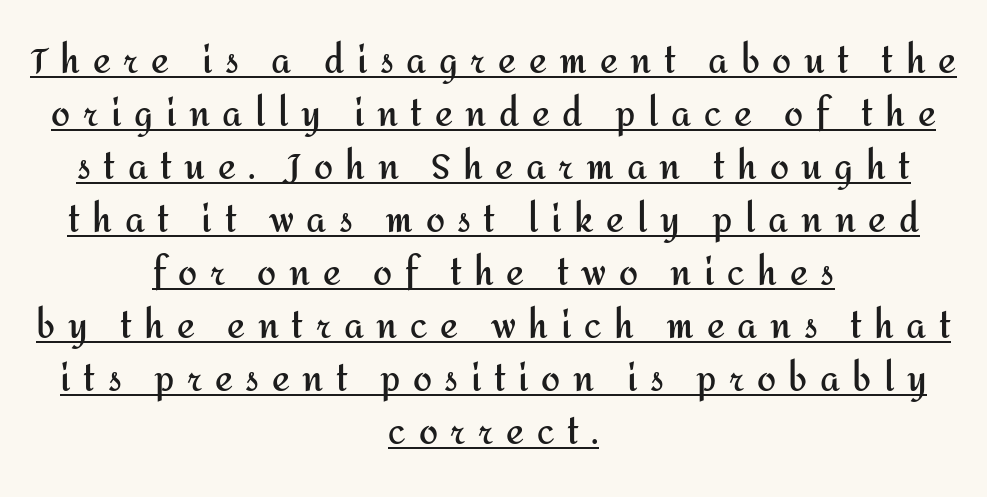
{"serif": "no", "italic": "no", "bold": "yes", "weight": "semibold", "width": "normal", "stroke_contrast": "medium", "x_height": "medium", "monospaced": "no", "underline": "yes", "align": "center", "line_spacing": "normal", "line_spacing_ratio": 1.56, "letter_spacing": "wide", "letter_spacing_em": 0.37, "glyph_px": 34}
